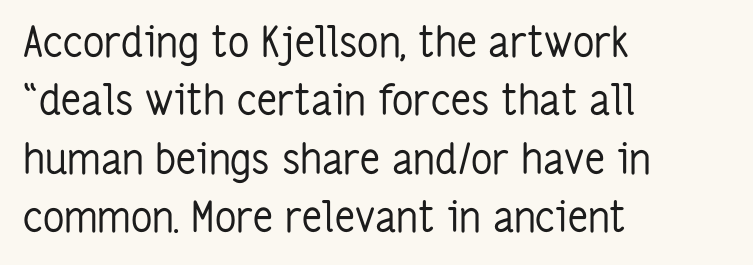
{"serif": "no", "italic": "no", "bold": "no", "weight": "regular", "width": "condensed", "stroke_contrast": "low", "x_height": "medium", "monospaced": "no", "underline": "no", "align": "left", "line_spacing": "normal", "line_spacing_ratio": 1.39, "letter_spacing": "normal", "letter_spacing_em": 0.0, "glyph_px": 42}
